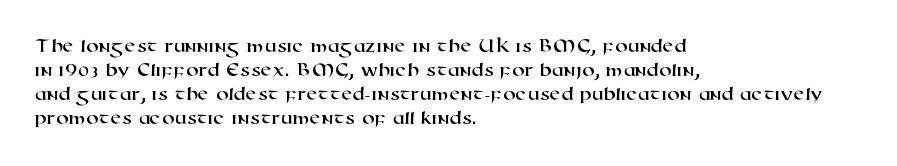
{"underline": "no", "align": "left", "line_spacing_ratio": 1.2, "letter_spacing": "normal", "letter_spacing_em": 0.0, "glyph_px": 20}
